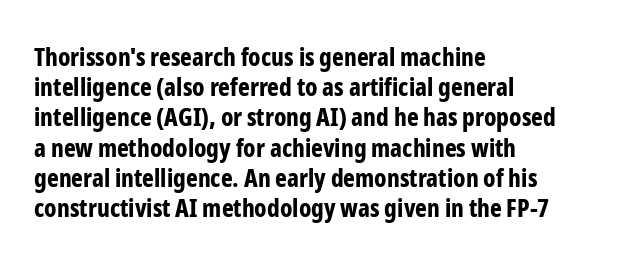
Q: Is the text bold? A: Yes.
Q: Is the text italic (slanted)? A: No, it is upright.
Q: Is the text underlined? A: No.
Q: How is the paragraph aligned? A: Left-aligned.
Q: Is the spacing between letters normal or unusually wide? A: Normal.
